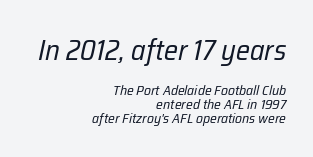
Q: Is the text bold? A: No.
Q: Is the text italic (slanted)? A: Yes, it leans right by about 12 degrees.
Q: Is the text underlined? A: No.
Q: How is the paragraph aligned? A: Right-aligned.
Q: Is the spacing between letters normal or unusually wide? A: Normal.
Q: Is the spacing between lines tight, normal or loose? A: Tight.
Q: Which block of text is set in a larger size, the first (top) or the second (bottom)? A: The first (top) one.
Q: Width (condensed, normal, or wide)? A: Condensed.
Q: Stroke contrast? A: Low.
Q: x-height? A: Medium.
Q: Monospaced? A: No.
